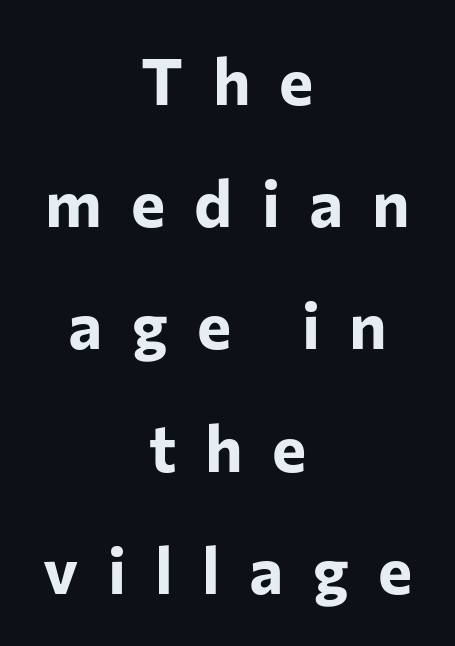
Beneath every word, the page is bare. The typography opts for an upright posture over an oblique one. Does the weight exceed regular? Yes, all the way to bold. Alignment: centered. To sum up the face: it is a sans, with no serifs. The letters advance in unequal steps, a hallmark of proportional type.
